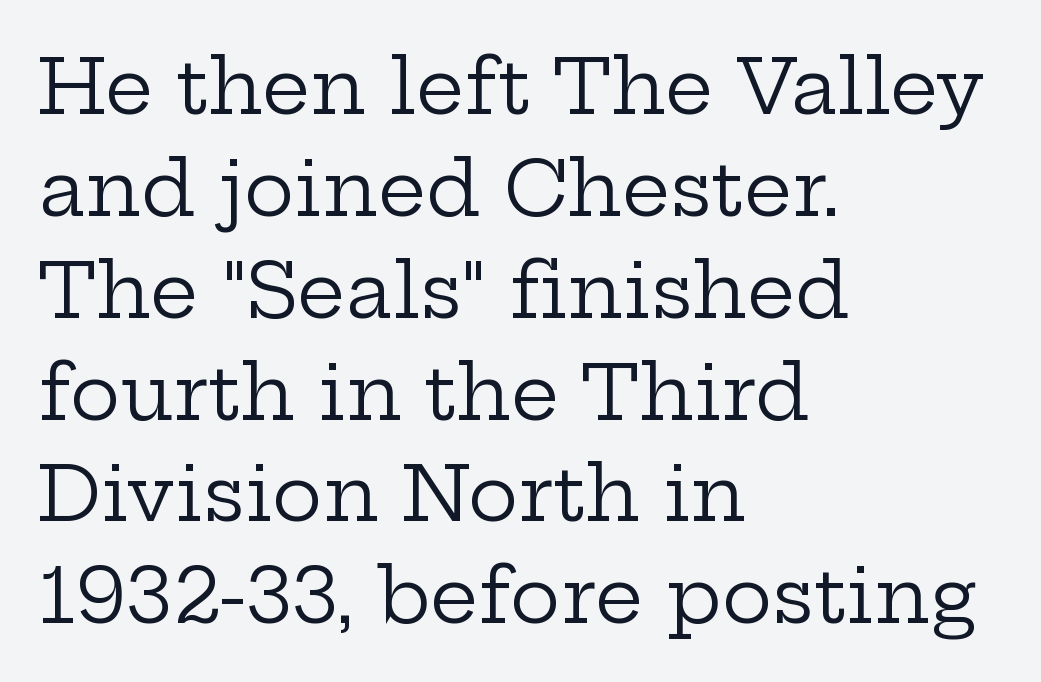
{"serif": "yes", "italic": "no", "bold": "no", "weight": "regular", "width": "wide", "stroke_contrast": "low", "x_height": "medium", "monospaced": "no", "underline": "no", "align": "left", "line_spacing": "normal", "line_spacing_ratio": 1.34, "letter_spacing": "normal", "letter_spacing_em": 0.0, "glyph_px": 76}
